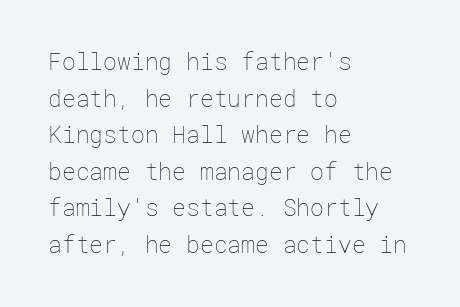
Q: Is the text bold? A: No.
Q: Is the text italic (slanted)? A: No, it is upright.
Q: Is the text underlined? A: No.
Q: How is the paragraph aligned? A: Left-aligned.
Q: Is the spacing between letters normal or unusually wide? A: Normal.
Q: Is the spacing between lines tight, normal or loose? A: Normal.
